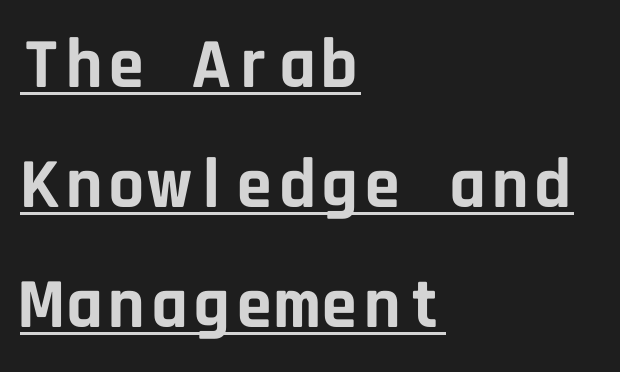
{"serif": "no", "italic": "no", "bold": "yes", "weight": "bold", "width": "normal", "stroke_contrast": "low", "x_height": "large", "monospaced": "yes", "underline": "yes", "align": "left", "line_spacing": "normal", "line_spacing_ratio": 1.69, "letter_spacing": "normal", "letter_spacing_em": 0.0, "glyph_px": 71}
